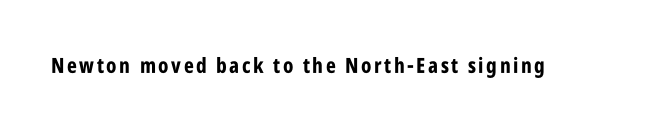
Q: Is the text bold? A: Yes.
Q: Is the text italic (slanted)? A: No, it is upright.
Q: Is the text underlined? A: No.
